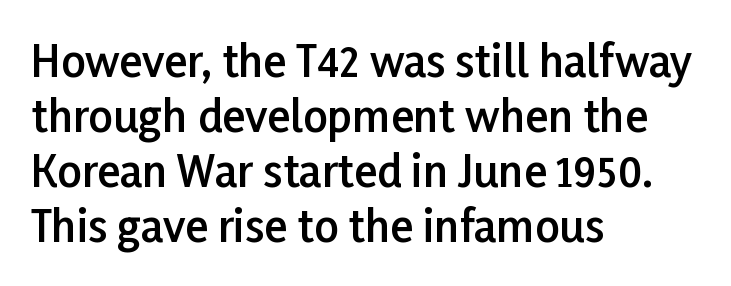
Q: Is the text bold? A: Semi-bold.
Q: Is the text italic (slanted)? A: No, it is upright.
Q: Is the typeface a serif or a sans-serif typeface? A: Sans-serif.
Q: Is the text underlined? A: No.
Q: How is the paragraph aligned? A: Left-aligned.
Q: Is the spacing between letters normal or unusually wide? A: Normal.
Q: Is the spacing between lines tight, normal or loose? A: Normal.
Q: Width (condensed, normal, or wide)? A: Normal.
Q: Stroke contrast? A: Low.
Q: x-height? A: Medium.
Q: Monospaced? A: No.
